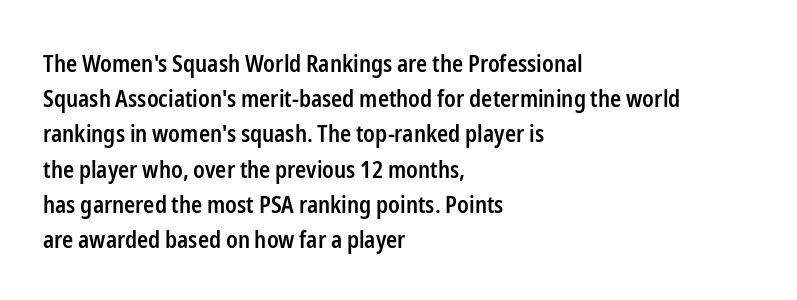
Q: Is the text bold? A: Semi-bold.
Q: Is the text italic (slanted)? A: No, it is upright.
Q: Is the text underlined? A: No.
Q: How is the paragraph aligned? A: Left-aligned.
Q: Is the spacing between letters normal or unusually wide? A: Normal.
Q: Is the spacing between lines tight, normal or loose? A: Normal.
